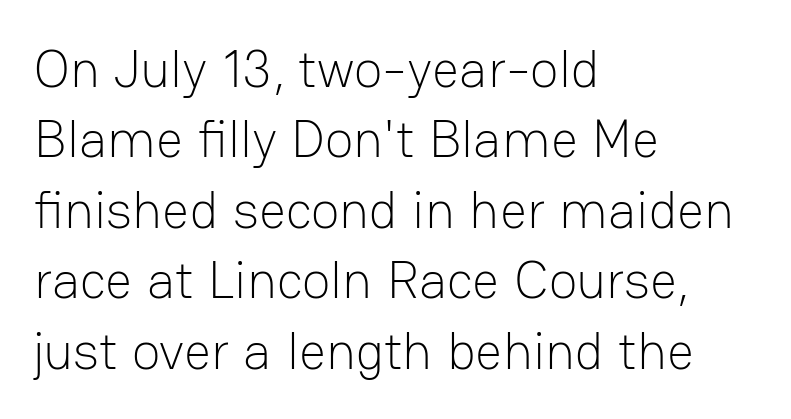
The passage shown has conventional tracking throughout. Line beginnings align vertically; line endings do not. Underlining? Definitely not there. Is the stroke heavy? The answer is a plain regular-or-lighter. Is there much room between lines? A standard amount, neither cramped nor airy.
